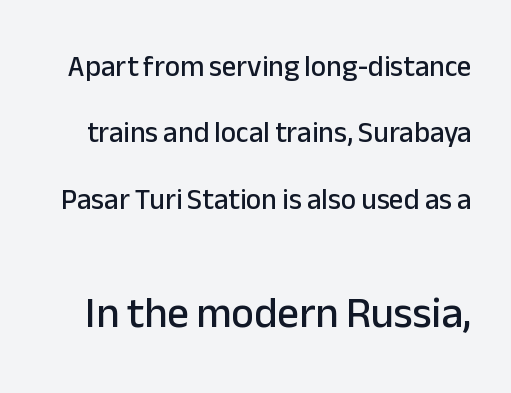
{"serif": "no", "italic": "no", "width": "normal", "stroke_contrast": "low", "x_height": "medium", "monospaced": "no", "underline": "no", "line_spacing": "loose", "line_spacing_ratio": 2.29, "letter_spacing": "normal", "letter_spacing_em": 0.0, "larger_block": "second", "size_ratio": 1.48, "glyph_px": 43}
